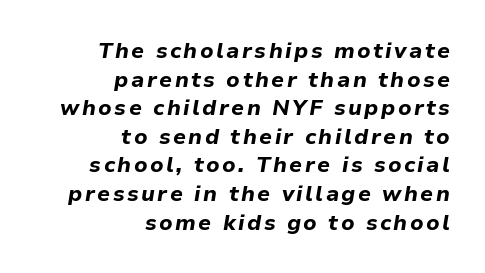
The image shows 22 px bold type, italic (leaning right); set right-aligned, normal line spacing (1.3x), not underlined.
